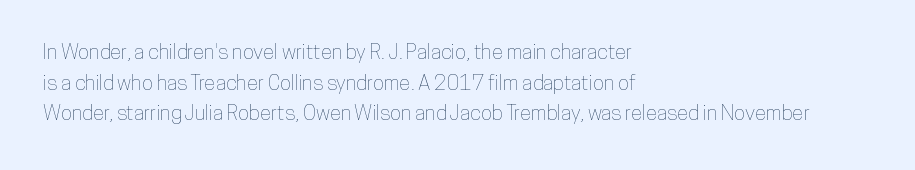
{"italic": "no", "underline": "no", "align": "left", "line_spacing": "normal", "line_spacing_ratio": 1.46, "letter_spacing": "normal", "letter_spacing_em": 0.0, "glyph_px": 21}
